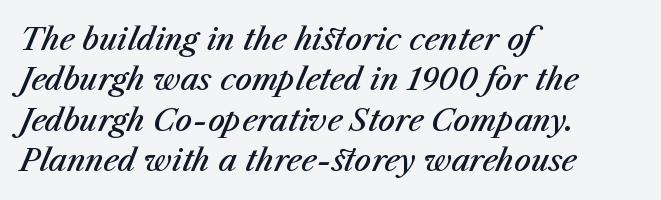
{"italic": "yes", "lean": "right", "slant_degrees": 23, "bold": "semi", "weight": "semibold", "width": "normal", "stroke_contrast": "medium", "x_height": "medium", "monospaced": "no", "underline": "no", "align": "left", "line_spacing": "normal", "line_spacing_ratio": 1.35, "letter_spacing": "normal", "letter_spacing_em": 0.0, "glyph_px": 30}
